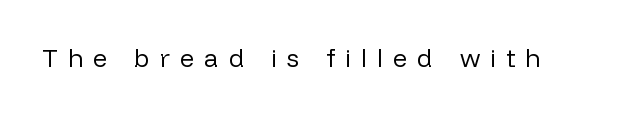
The image shows 25 px text type, upright; set unusually wide letter spacing (+0.41 em), not underlined.
